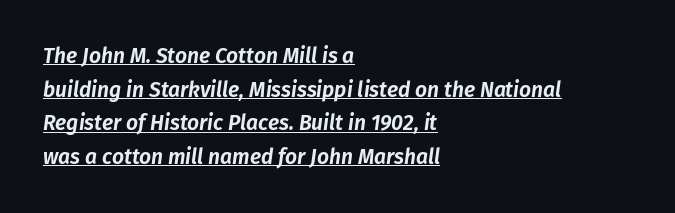
In terms of leading, this rendering sits right in the middle. Tracking value appears to be zero — textbook default spacing. This is underlined copy, the kind a proofreader might mark for attention. If you drew a line through each stem, it would be angled.
